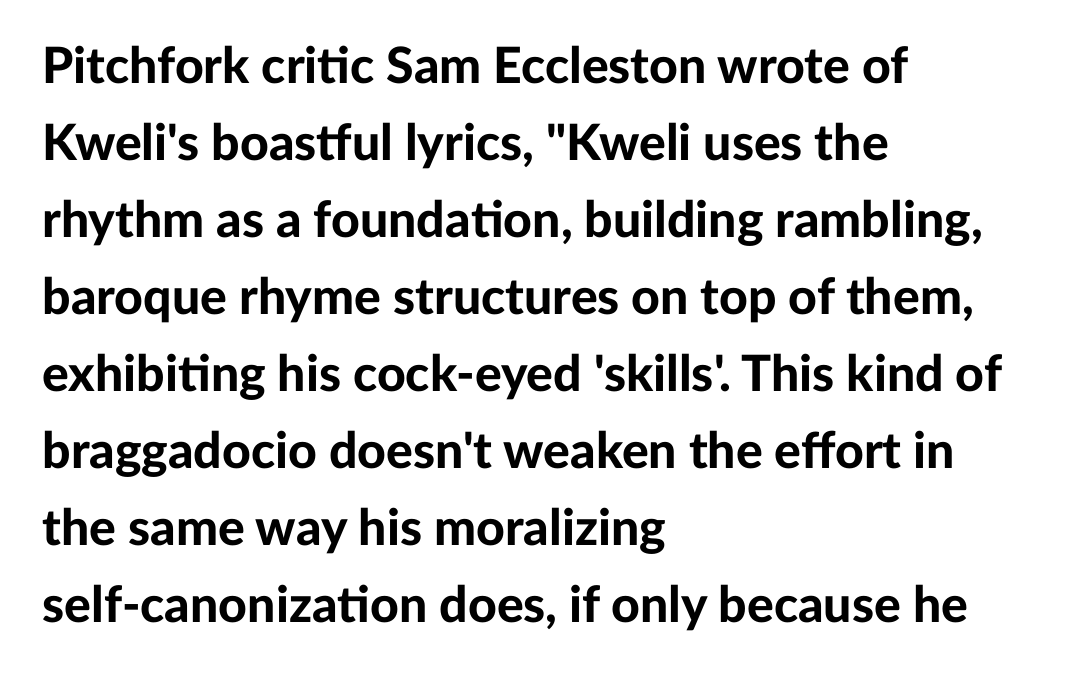
Q: Is the text bold? A: Yes.
Q: Is the text italic (slanted)? A: No, it is upright.
Q: Is the typeface a serif or a sans-serif typeface? A: Sans-serif.
Q: Is the text underlined? A: No.
Q: How is the paragraph aligned? A: Left-aligned.
Q: Is the spacing between letters normal or unusually wide? A: Normal.
Q: Is the spacing between lines tight, normal or loose? A: Normal.
Q: Width (condensed, normal, or wide)? A: Normal.
Q: Stroke contrast? A: Low.
Q: x-height? A: Medium.
Q: Monospaced? A: No.
